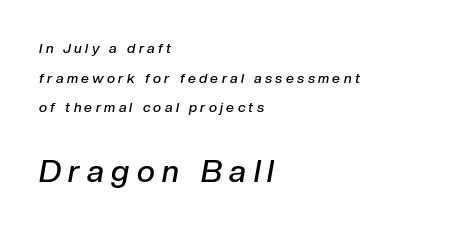
The image shows 31 px semibold type, italic (leaning right); set left-aligned, loose line spacing (2.11x), unusually wide letter spacing (+0.24 em), not underlined; the second (bottom) block is 2.21x larger; low stroke contrast and a medium x-height.
